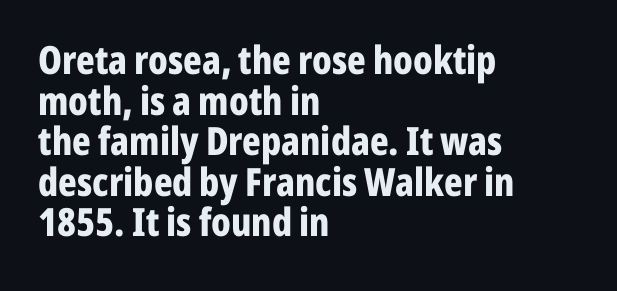
{"serif": "no", "italic": "no", "bold": "yes", "weight": "bold", "width": "condensed", "stroke_contrast": "low", "x_height": "medium", "monospaced": "no", "underline": "no", "align": "left", "line_spacing": "tight", "line_spacing_ratio": 1.04, "letter_spacing": "normal", "letter_spacing_em": 0.0, "glyph_px": 39}
